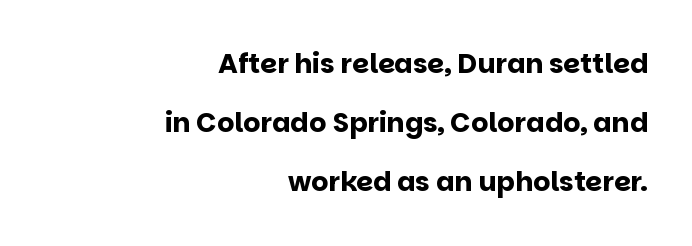
Q: Is the text bold? A: Yes.
Q: Is the text italic (slanted)? A: No, it is upright.
Q: Is the text underlined? A: No.
Q: How is the paragraph aligned? A: Right-aligned.
Q: Is the spacing between letters normal or unusually wide? A: Normal.
Q: Is the spacing between lines tight, normal or loose? A: Loose.
